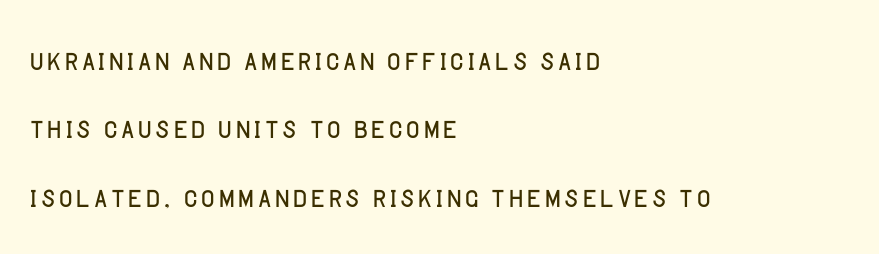
{"serif": "no", "italic": "no", "bold": "no", "weight": "light", "width": "normal", "stroke_contrast": "low", "x_height": "large", "monospaced": "no", "underline": "no", "align": "left", "line_spacing_ratio": 1.8, "letter_spacing": "normal", "letter_spacing_em": 0.0, "glyph_px": 38}
